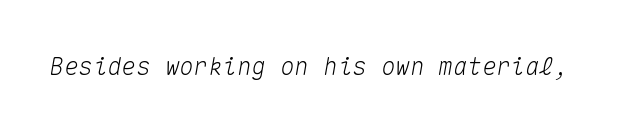
{"italic": "yes", "lean": "right", "slant_degrees": 10, "underline": "no", "letter_spacing": "normal", "letter_spacing_em": 0.0, "glyph_px": 24}
